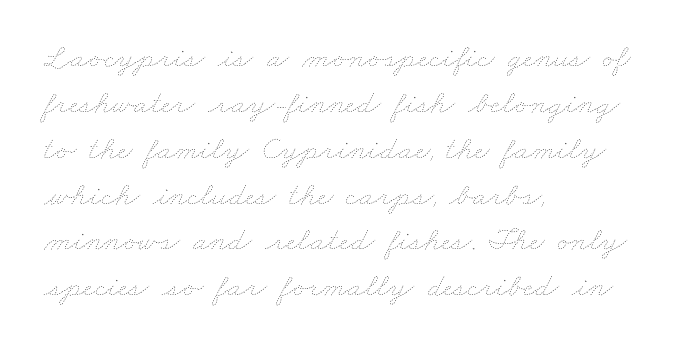
The gap between lines stays unmarked. Baseline-to-baseline distance is the conventional proportion of letter height. The letterforms sit at book weight or below. In CSS terms this would be text-align: left. These lines are rendered in a variable-pitch font. There is no visible air inserted between adjacent glyphs.
